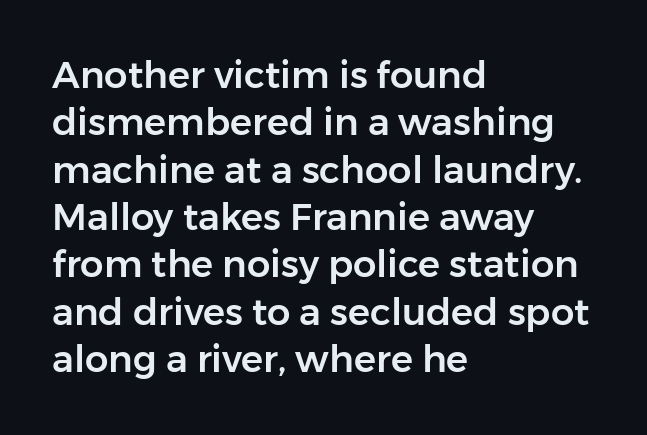
Q: Is the text italic (slanted)? A: No, it is upright.
Q: Is the typeface a serif or a sans-serif typeface? A: Sans-serif.
Q: Is the text underlined? A: No.
Q: How is the paragraph aligned? A: Left-aligned.
Q: Is the spacing between letters normal or unusually wide? A: Normal.
Q: Is the spacing between lines tight, normal or loose? A: Normal.
Q: Width (condensed, normal, or wide)? A: Normal.
Q: Stroke contrast? A: Low.
Q: x-height? A: Medium.
Q: Monospaced? A: No.
